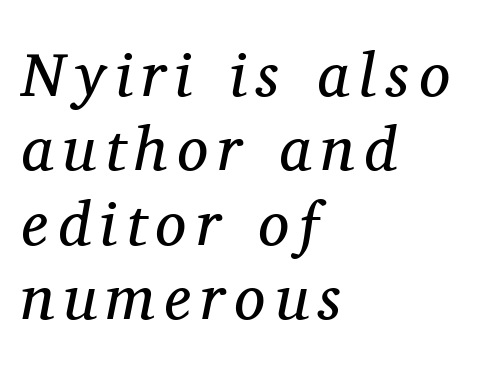
It's the slanting kind of type. The letters carry serifs — small finishing strokes at the ends of their stems. Here the designer chose a conventional face with non-uniform glyph widths. Rule under the text: the space is simply empty. No extra ink here — the face is not bold. These lines are set flush left with a ragged right edge.
